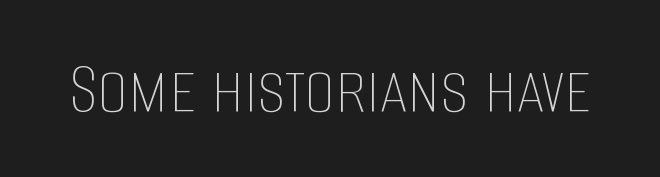
The passage shown has conventional tracking throughout. The glyphs are unaccompanied by any horizontal stroke below them. No letter is thick-stroked: the sample isn't bold. The letters stand upright; this is a roman face. The passage shown is typed in a proportional face where columns would drift.
